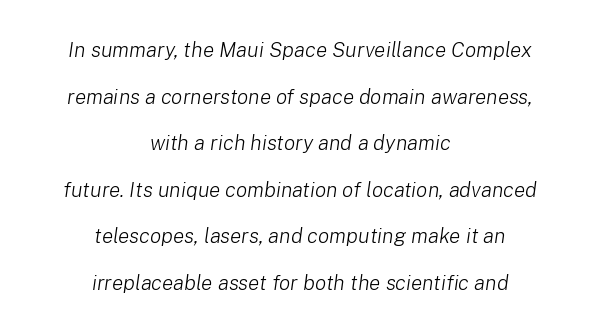
Q: Is the text bold? A: No.
Q: Is the text italic (slanted)? A: Yes, it leans right by about 8 degrees.
Q: Is the text underlined? A: No.
Q: How is the paragraph aligned? A: Centered.
Q: Is the spacing between letters normal or unusually wide? A: Normal.
Q: Is the spacing between lines tight, normal or loose? A: Loose.
